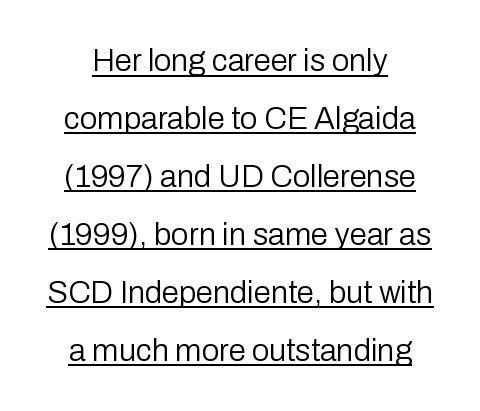
The image shows 31 px regular-weight sans-serif type, upright; set line spacing 1.87x, normal letter spacing, underlined; low stroke contrast and a medium x-height.
